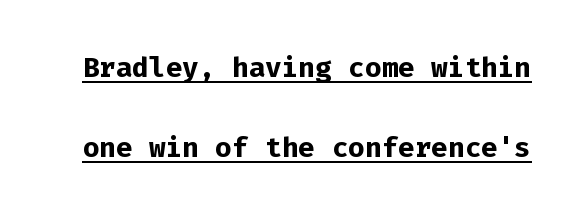
{"serif": "no", "italic": "no", "bold": "yes", "weight": "semibold", "width": "normal", "stroke_contrast": "low", "x_height": "medium", "monospaced": "yes", "underline": "yes", "line_spacing": "loose", "line_spacing_ratio": 2.04, "letter_spacing": "normal", "letter_spacing_em": 0.0, "glyph_px": 39}
